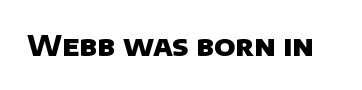
The image shows 28 px heavy sans-serif type; set normal letter spacing, not underlined; low stroke contrast and a large x-height.
